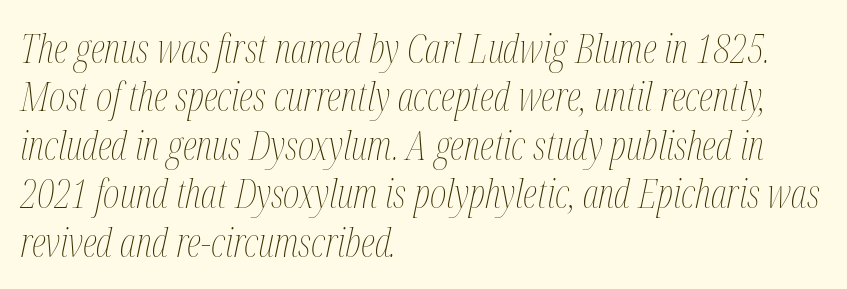
The image shows 40 px thin, condensed type, italic (leaning right); set left-aligned, line spacing 1.21x, normal letter spacing, not underlined; medium stroke contrast and a medium x-height.
